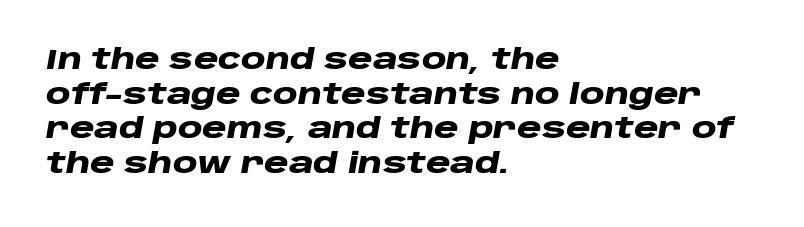
Q: Is the text bold? A: Yes.
Q: Is the text italic (slanted)? A: Yes, it leans right by about 10 degrees.
Q: Is the text underlined? A: No.
Q: How is the paragraph aligned? A: Left-aligned.
Q: Is the spacing between letters normal or unusually wide? A: Normal.
Q: Width (condensed, normal, or wide)? A: Wide.
Q: Stroke contrast? A: Low.
Q: x-height? A: Large.
Q: Monospaced? A: No.
